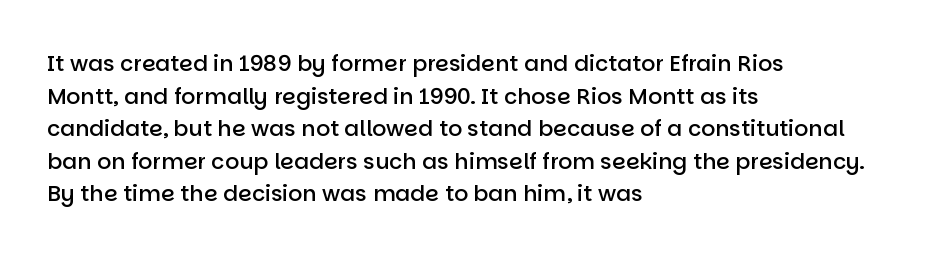
Short and long lines alike share a common starting point at left. Quick note: not italic, upright. In terms of leading, this rendering sits right in the middle. The gap between lines stays unmarked.
